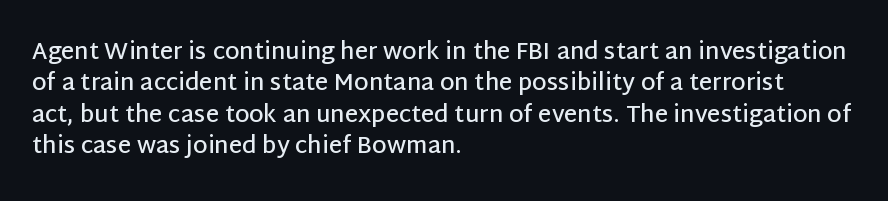
{"italic": "no", "bold": "semi", "underline": "no", "align": "left", "line_spacing": "normal", "line_spacing_ratio": 1.36, "letter_spacing": "normal", "letter_spacing_em": 0.0, "glyph_px": 23}
